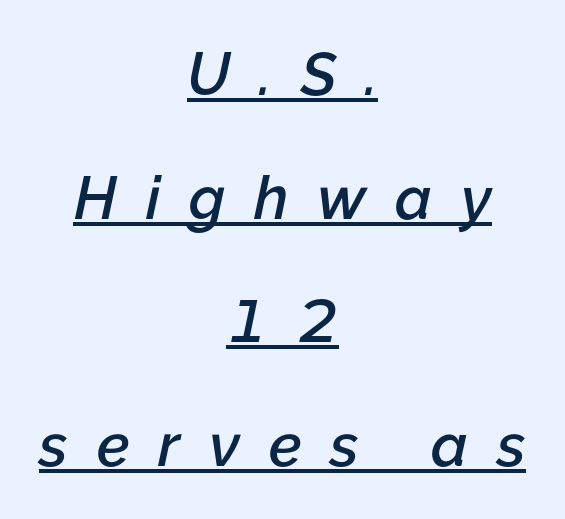
Q: Is the text bold? A: Semi-bold.
Q: Is the text italic (slanted)? A: Yes, it leans right by about 12 degrees.
Q: Is the text underlined? A: Yes.
Q: How is the paragraph aligned? A: Centered.
Q: Is the spacing between letters normal or unusually wide? A: Unusually wide.
Q: Is the spacing between lines tight, normal or loose? A: Loose.
Q: Width (condensed, normal, or wide)? A: Normal.
Q: Stroke contrast? A: Low.
Q: x-height? A: Medium.
Q: Monospaced? A: No.
